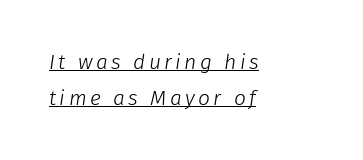
{"italic": "yes", "lean": "right", "slant_degrees": 8, "bold": "no", "underline": "yes", "align": "left", "line_spacing_ratio": 1.71, "glyph_px": 21}
